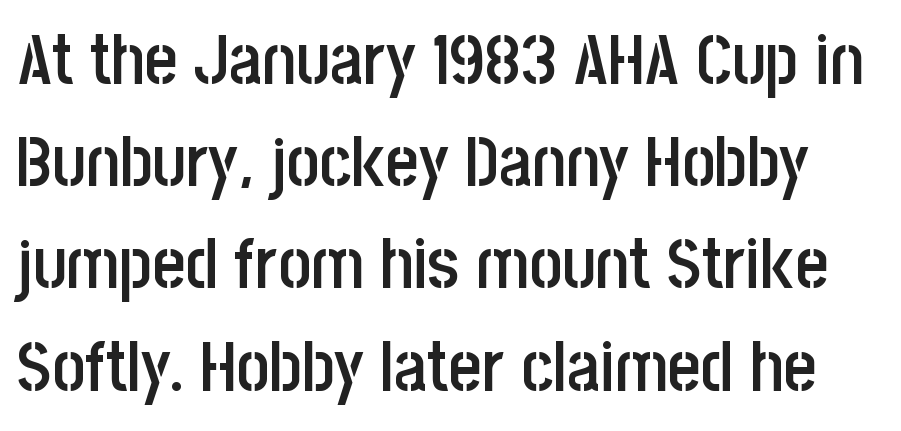
Q: Is the text bold? A: Semi-bold.
Q: Is the text italic (slanted)? A: No, it is upright.
Q: Is the typeface a serif or a sans-serif typeface? A: Sans-serif.
Q: Is the text underlined? A: No.
Q: Is the spacing between letters normal or unusually wide? A: Normal.
Q: Is the spacing between lines tight, normal or loose? A: Normal.
Q: Width (condensed, normal, or wide)? A: Condensed.
Q: Stroke contrast? A: Low.
Q: x-height? A: Large.
Q: Monospaced? A: No.
